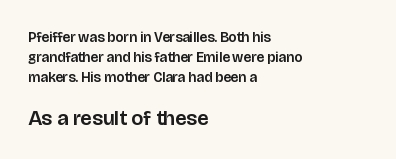
The image shows 21 px text type, upright; set left-aligned, normal line spacing (1.43x), normal letter spacing, not underlined; the second (bottom) block is 1.5x larger.
